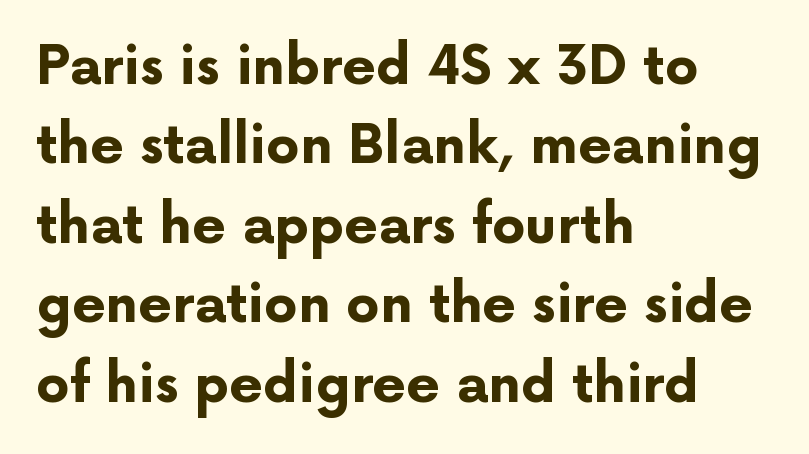
Q: Is the text bold? A: Yes.
Q: Is the text italic (slanted)? A: No, it is upright.
Q: Is the typeface a serif or a sans-serif typeface? A: Sans-serif.
Q: Is the text underlined? A: No.
Q: How is the paragraph aligned? A: Left-aligned.
Q: Is the spacing between letters normal or unusually wide? A: Normal.
Q: Is the spacing between lines tight, normal or loose? A: Normal.
Q: Width (condensed, normal, or wide)? A: Normal.
Q: Stroke contrast? A: Low.
Q: x-height? A: Medium.
Q: Monospaced? A: No.
